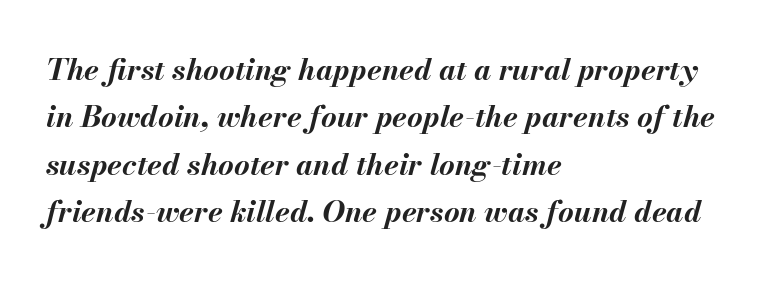
What stands out about the letter spacing? Nothing — it is the standard amount. Compared with typical paragraphs, the rows here are spaced about the same. Chunky letters — that's bold for sure. Do the characters align in a grid? No, the font is proportional. Layout note: lines flush left. Descenders hang freely into open space.
